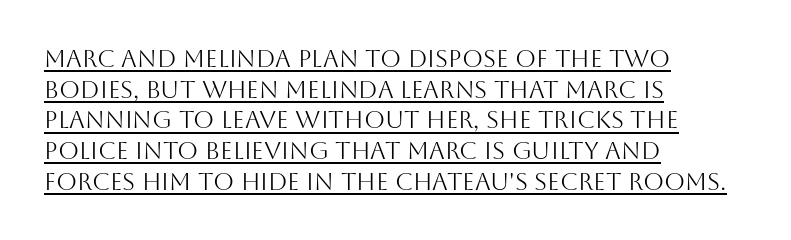
The image shows 24 px text type, upright; set left-aligned, normal line spacing (1.28x), normal letter spacing, underlined.
